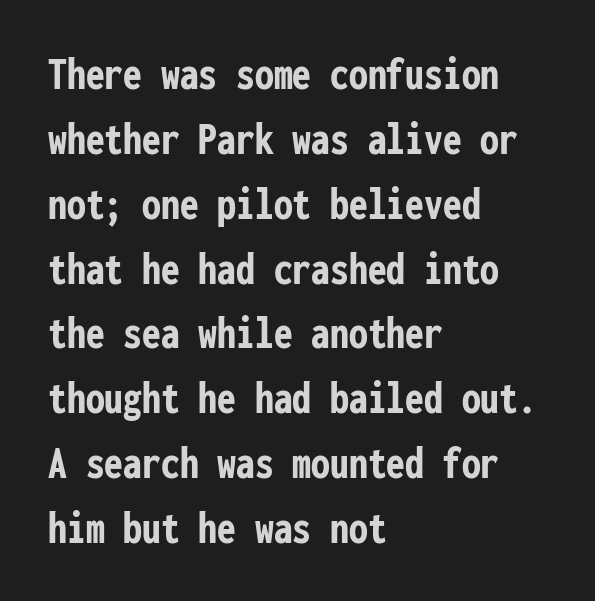
Glyph-to-glyph distance matches everyday printed text. Is there any slant? The stems are plumb. Think of a typewriter: that constant character pitch is what you see here. Type style note: lacks serifs.
